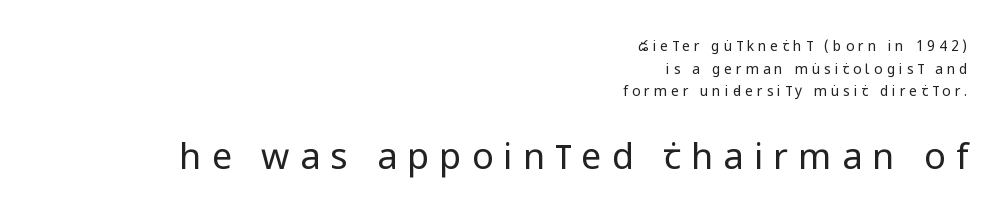
{"serif": "no", "italic": "no", "bold": "no", "weight": "regular", "width": "condensed", "stroke_contrast": "low", "x_height": "large", "monospaced": "no", "underline": "no", "align": "right", "line_spacing": "normal", "line_spacing_ratio": 1.62, "letter_spacing": "wide", "letter_spacing_em": 0.28, "larger_block": "second", "size_ratio": 2.57, "glyph_px": 36}
